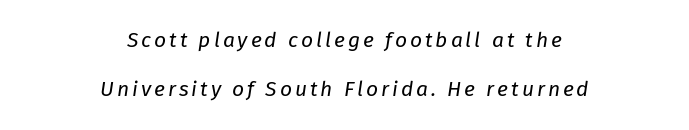
The image shows 21 px text type, italic (leaning right); set centered, loose line spacing (2.34x), not underlined.
